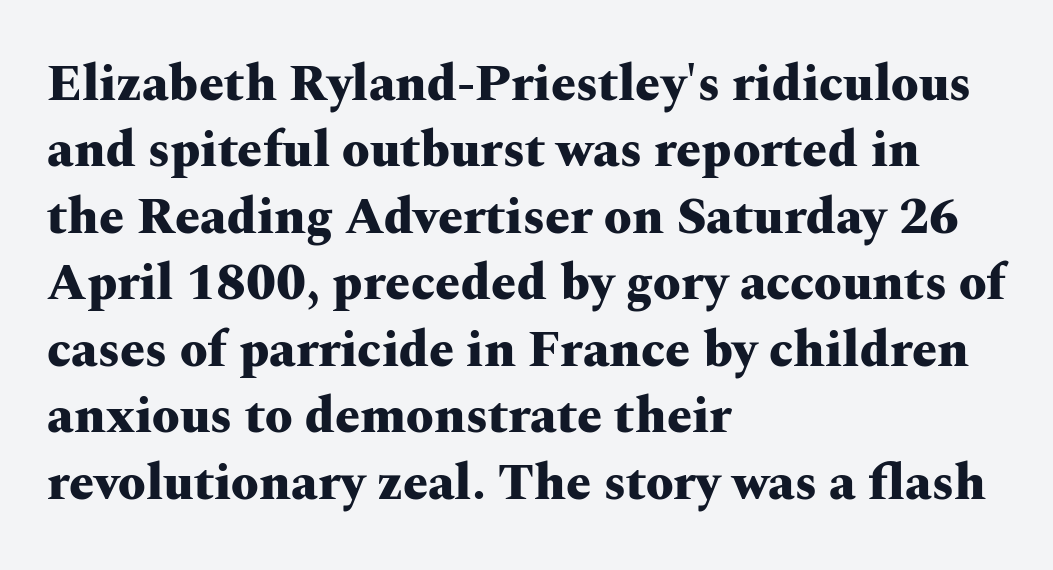
{"serif": "yes", "italic": "no", "bold": "yes", "weight": "heavy", "width": "wide", "stroke_contrast": "medium", "x_height": "medium", "monospaced": "no", "underline": "no", "align": "left", "line_spacing": "normal", "line_spacing_ratio": 1.33, "letter_spacing": "normal", "letter_spacing_em": 0.0, "glyph_px": 50}
